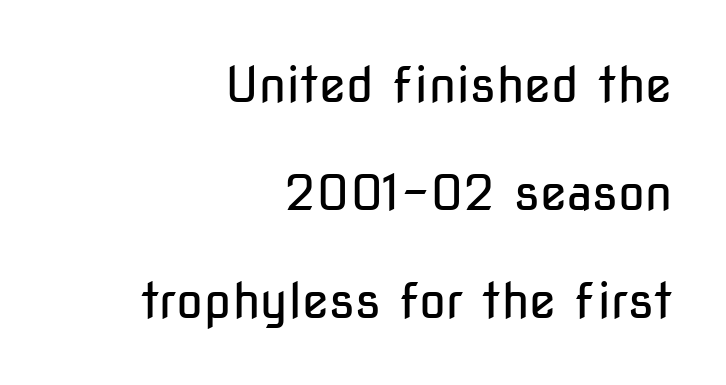
The image shows 49 px regular-weight, condensed sans-serif type, upright; set right-aligned, loose line spacing (2.2x), normal letter spacing, not underlined; low stroke contrast and a medium x-height.
